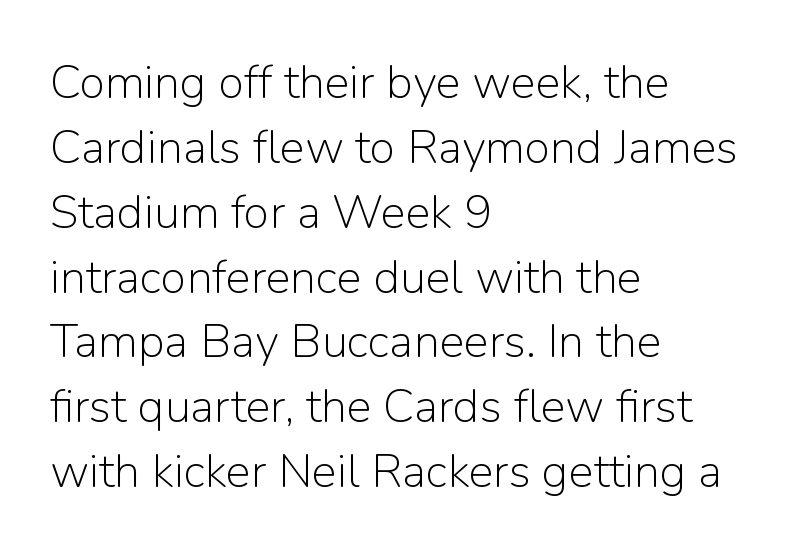
Q: Is the text bold? A: No.
Q: Is the text italic (slanted)? A: No, it is upright.
Q: Is the typeface a serif or a sans-serif typeface? A: Sans-serif.
Q: Is the text underlined? A: No.
Q: How is the paragraph aligned? A: Left-aligned.
Q: Is the spacing between letters normal or unusually wide? A: Normal.
Q: Is the spacing between lines tight, normal or loose? A: Normal.
Q: Width (condensed, normal, or wide)? A: Normal.
Q: Stroke contrast? A: Low.
Q: x-height? A: Medium.
Q: Monospaced? A: No.
